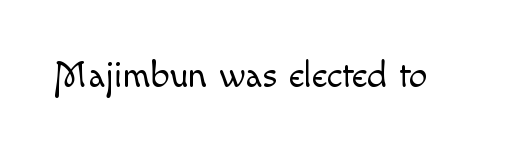
Q: Is the text bold? A: No.
Q: Is the text italic (slanted)? A: No, it is upright.
Q: Is the text underlined? A: No.
Q: Is the spacing between letters normal or unusually wide? A: Normal.
Q: Width (condensed, normal, or wide)? A: Normal.
Q: x-height? A: Small.
Q: Monospaced? A: No.
